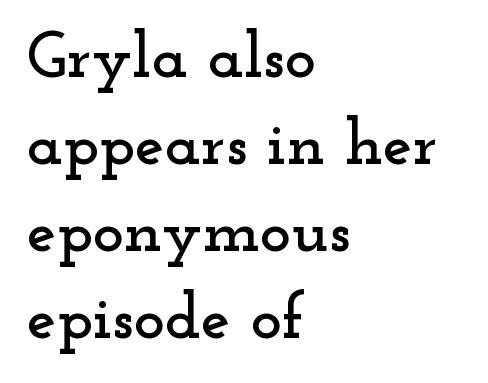
The passage is arranged the way most books set body copy — flush left. Interline gaps are of average width in this sample. Yep, those are serifs on the letters. The letters stand straight up with perfectly vertical stems.
